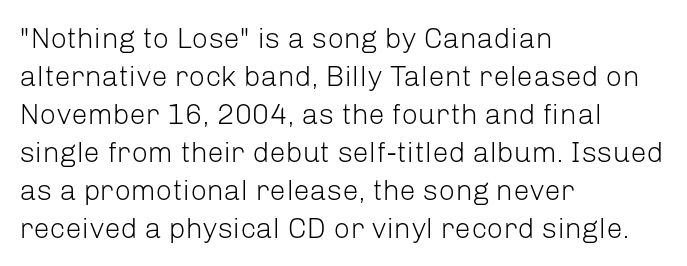
I'd call this a sans setting — the letters go barefoot. Which margin do the lines hug? The left one — the right edge is uneven. The space directly below the letters is spotless. Note the varied advance widths — an 'i' is clearly narrower than an 'm'.
